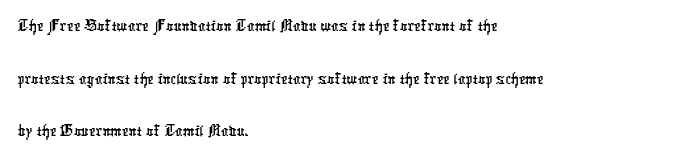
Check where the strokes stop: nothing finishes them off — pure sans. A student would call this left alignment; a typographer would say flush left, rag right. Descender tails drop into unmarked territory. The letters advance in unequal steps, a hallmark of proportional type.
